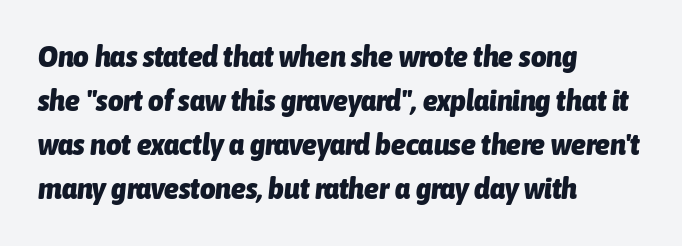
{"italic": "yes", "lean": "right", "slant_degrees": 6, "bold": "yes", "weight": "heavy", "width": "condensed", "stroke_contrast": "low", "x_height": "medium", "monospaced": "no", "underline": "no", "align": "left", "line_spacing": "normal", "line_spacing_ratio": 1.47, "letter_spacing": "normal", "letter_spacing_em": 0.0, "glyph_px": 30}
